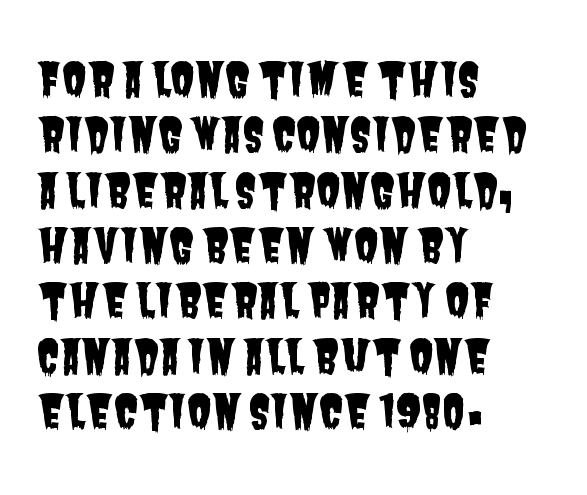
Q: Is the typeface a serif or a sans-serif typeface? A: Sans-serif.
Q: Is the text underlined? A: No.
Q: How is the paragraph aligned? A: Left-aligned.
Q: Is the spacing between letters normal or unusually wide? A: Normal.
Q: Width (condensed, normal, or wide)? A: Condensed.
Q: Stroke contrast? A: Low.
Q: x-height? A: Large.
Q: Monospaced? A: No.
